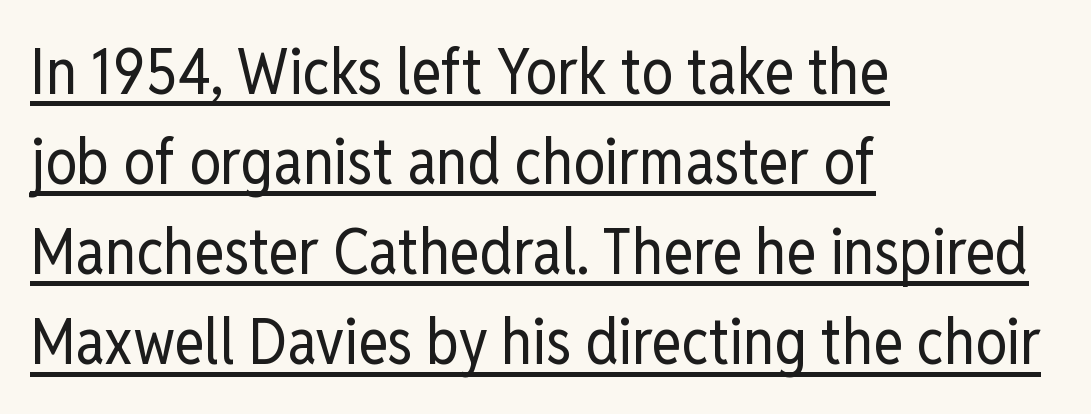
Q: Is the text bold? A: No.
Q: Is the text italic (slanted)? A: No, it is upright.
Q: Is the typeface a serif or a sans-serif typeface? A: Sans-serif.
Q: Is the text underlined? A: Yes.
Q: How is the paragraph aligned? A: Left-aligned.
Q: Is the spacing between letters normal or unusually wide? A: Normal.
Q: Is the spacing between lines tight, normal or loose? A: Normal.
Q: Width (condensed, normal, or wide)? A: Condensed.
Q: Stroke contrast? A: Low.
Q: x-height? A: Medium.
Q: Monospaced? A: No.
